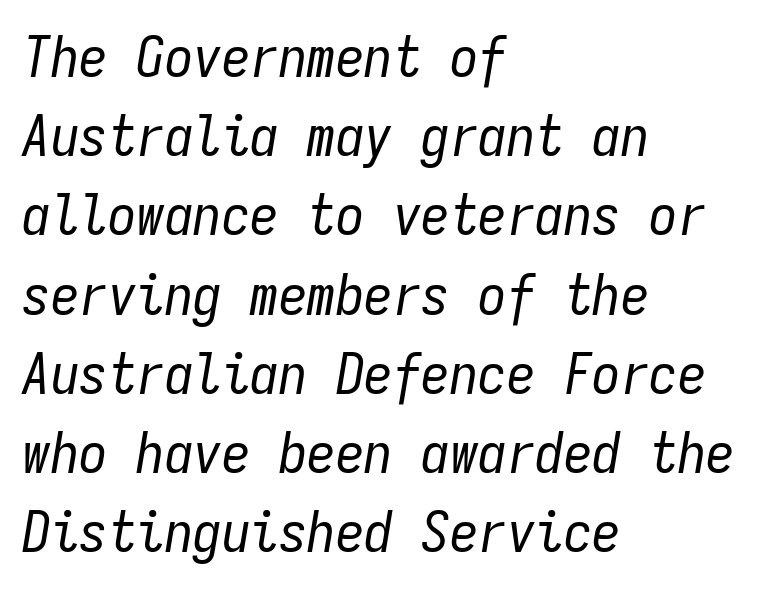
The horizontal fit of the characters is conventional and even. Quick note: underline off. If you measured baseline to baseline, you'd find a middling distance. These glyphs show unthickened strokes, regular width or finer. The paragraph shown leans on its left margin.
